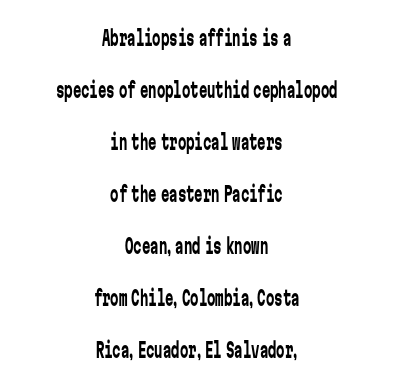
The specimen reads as upright at a glance. Is the type heavy? It reads as light-to-regular instead. Is the letter spacing exaggerated? No — it looks like the ordinary default. Caption: multi-line text, centered on the measure. If you measured baseline to baseline, you'd find a long distance.
